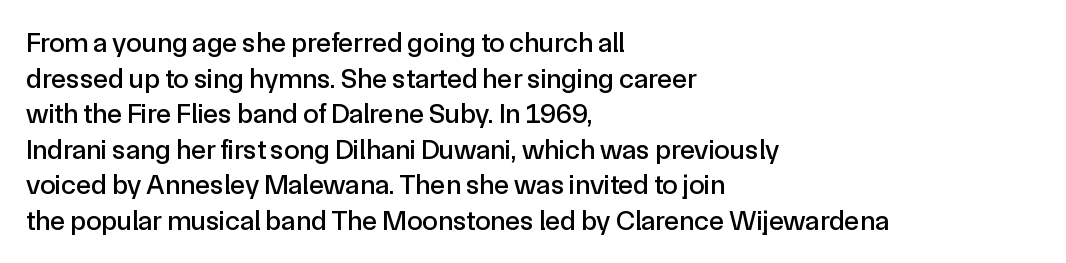
Q: Is the text italic (slanted)? A: No, it is upright.
Q: Is the typeface a serif or a sans-serif typeface? A: Sans-serif.
Q: Is the text underlined? A: No.
Q: How is the paragraph aligned? A: Left-aligned.
Q: Is the spacing between letters normal or unusually wide? A: Normal.
Q: Is the spacing between lines tight, normal or loose? A: Normal.
Q: Width (condensed, normal, or wide)? A: Normal.
Q: x-height? A: Medium.
Q: Monospaced? A: No.
